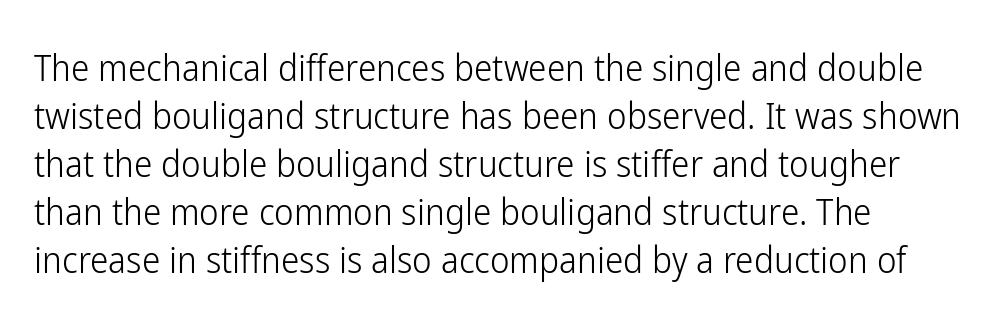
Q: Is the text bold? A: No.
Q: Is the text italic (slanted)? A: No, it is upright.
Q: Is the typeface a serif or a sans-serif typeface? A: Sans-serif.
Q: Is the text underlined? A: No.
Q: How is the paragraph aligned? A: Left-aligned.
Q: Is the spacing between letters normal or unusually wide? A: Normal.
Q: Is the spacing between lines tight, normal or loose? A: Normal.
Q: Width (condensed, normal, or wide)? A: Condensed.
Q: Stroke contrast? A: Low.
Q: x-height? A: Medium.
Q: Monospaced? A: No.
